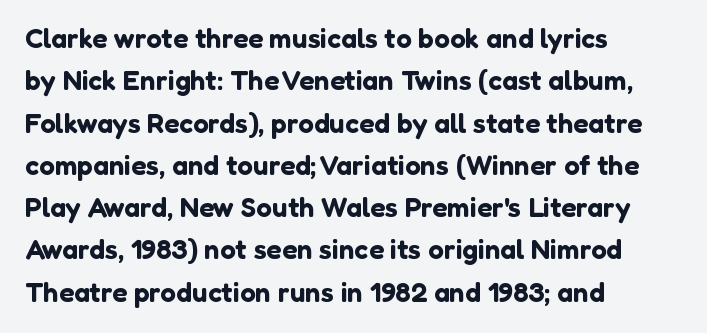
These lines sit exactly where default settings would place them. The rendering keeps characters at their native spacing. Style check: upright. Font category for this specimen: sans-serif. The typesetter chose a ragged-right arrangement here.
